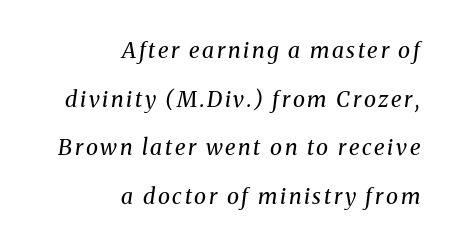
Q: Is the text bold? A: No.
Q: Is the text italic (slanted)? A: Yes, it leans right by about 8 degrees.
Q: Is the text underlined? A: No.
Q: How is the paragraph aligned? A: Right-aligned.
Q: Is the spacing between lines tight, normal or loose? A: Loose.
